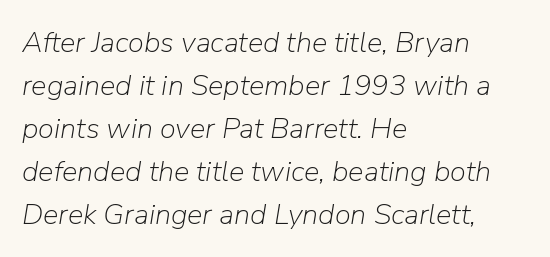
The image shows 29 px light type, italic (leaning right); set left-aligned, normal line spacing (1.48x), normal letter spacing, not underlined; low stroke contrast and a medium x-height.
